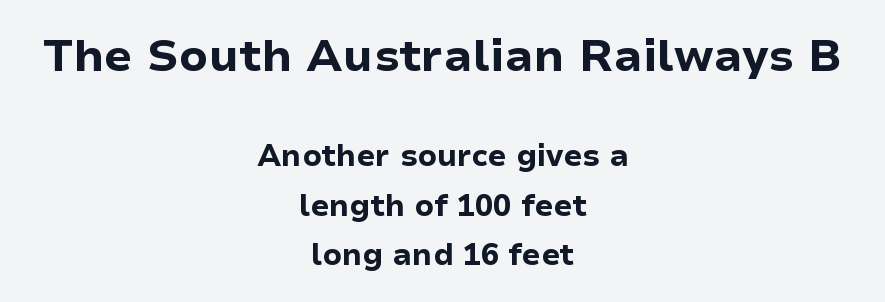
Q: Is the text bold? A: Yes.
Q: Is the text italic (slanted)? A: No, it is upright.
Q: Is the typeface a serif or a sans-serif typeface? A: Sans-serif.
Q: Is the text underlined? A: No.
Q: How is the paragraph aligned? A: Centered.
Q: Is the spacing between letters normal or unusually wide? A: Normal.
Q: Is the spacing between lines tight, normal or loose? A: Normal.
Q: Which block of text is set in a larger size, the first (top) or the second (bottom)? A: The first (top) one.
Q: Width (condensed, normal, or wide)? A: Normal.
Q: Stroke contrast? A: Low.
Q: x-height? A: Medium.
Q: Monospaced? A: No.
